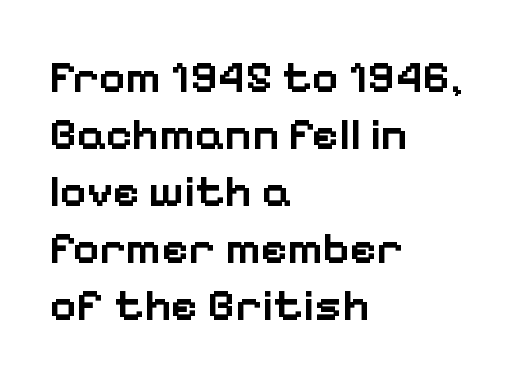
Are there feet on the stems? There aren't — it's a sans. The ragged edge is on the right, which tells us the setting is flush left. The letters sit at their default tracking, neither squeezed nor spread. These words are printed semibold, heavier than regular yet not bold. These lines were composed using upright roman letters. The strip under each line holds only bare page.
